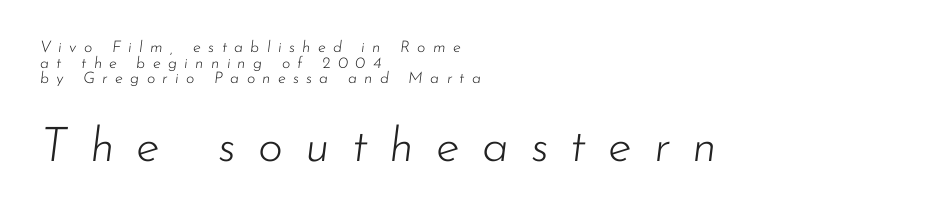
Q: Is the text bold? A: No.
Q: Is the text italic (slanted)? A: Yes, it leans right by about 7 degrees.
Q: Is the text underlined? A: No.
Q: How is the paragraph aligned? A: Left-aligned.
Q: Is the spacing between letters normal or unusually wide? A: Unusually wide.
Q: Is the spacing between lines tight, normal or loose? A: Tight.
Q: Which block of text is set in a larger size, the first (top) or the second (bottom)? A: The second (bottom) one.
Q: Width (condensed, normal, or wide)? A: Normal.
Q: Stroke contrast? A: Low.
Q: x-height? A: Small.
Q: Monospaced? A: No.
